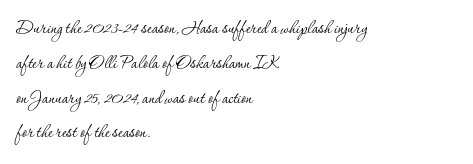
All the whitespace from short lines collects on the right. No extra tracking has been applied to these lines. The space beneath each line is pristine and unruled. Vertical stems look standard width or narrower in stroke.
